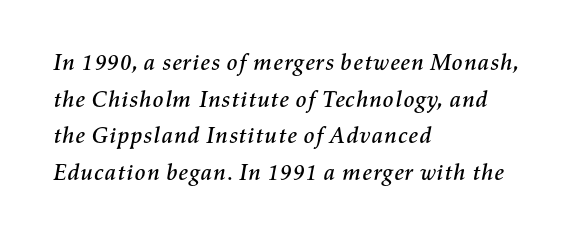
Check under the words: just untouched page. The axis of the letterforms is tilted away from vertical. Line beginnings align vertically; line endings do not. In terms of letterspacing, this is plain default setting. The leading is moderate, giving the passage an even texture.
